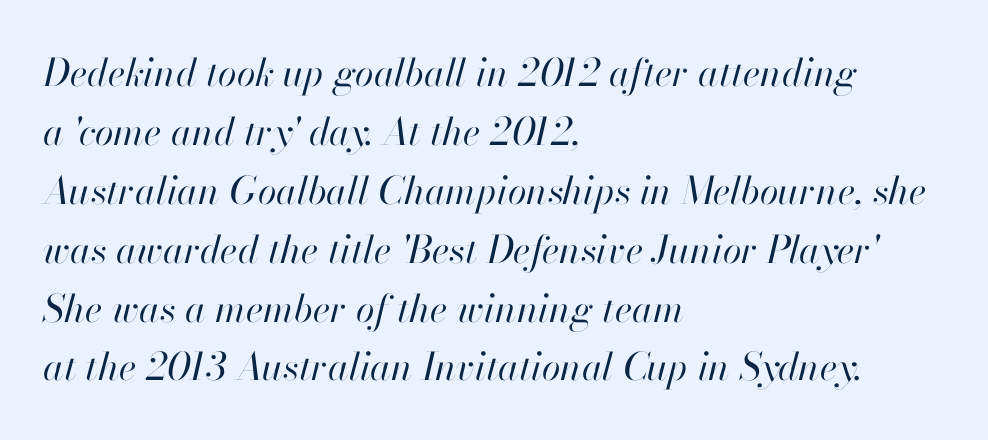
The glyphs are unaccompanied by any horizontal stroke below them. These lines are set flush left with a ragged right edge. Caption: face not bold, strokes unweighted. The face used here is proportionally spaced, like ordinary book or web type.
